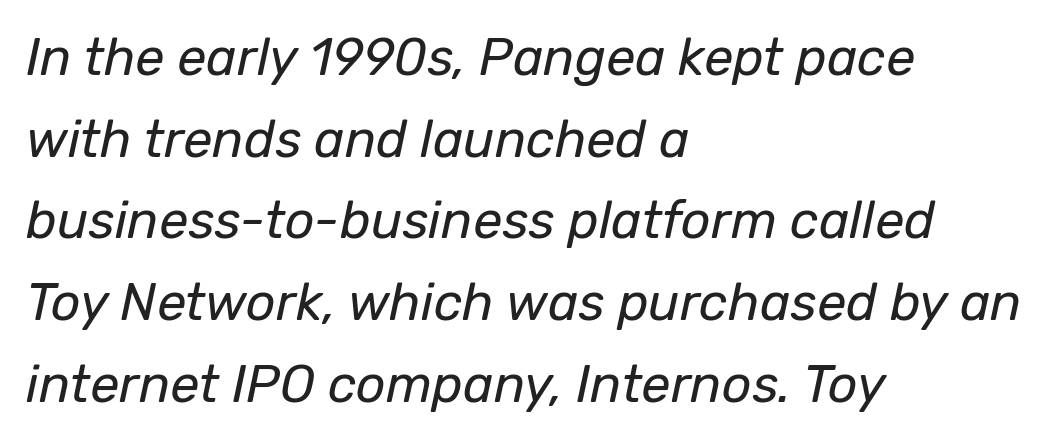
Q: Is the text bold? A: No.
Q: Is the text italic (slanted)? A: Yes, it leans right by about 12 degrees.
Q: Is the text underlined? A: No.
Q: How is the paragraph aligned? A: Left-aligned.
Q: Is the spacing between letters normal or unusually wide? A: Normal.
Q: Is the spacing between lines tight, normal or loose? A: Normal.
Q: Width (condensed, normal, or wide)? A: Normal.
Q: Stroke contrast? A: Low.
Q: x-height? A: Medium.
Q: Monospaced? A: No.
